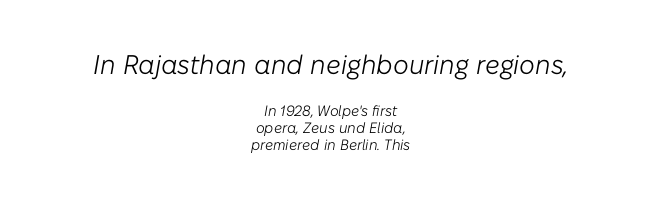
The image shows 27 px text type, italic (leaning right); set centered, tight line spacing (1.15x), normal letter spacing, not underlined; the first (top) block is 1.8x larger.
